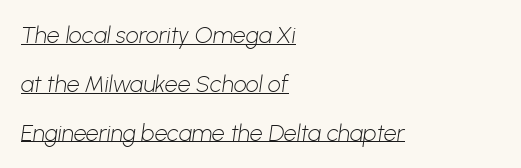
The image shows 23 px text type; set left-aligned, loose line spacing (2.12x), normal letter spacing, underlined.
